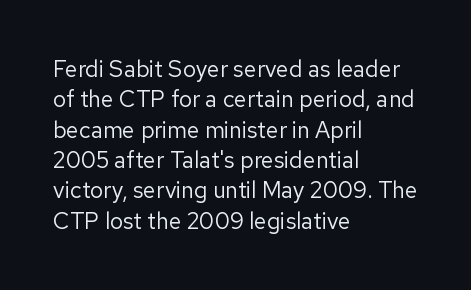
Q: Is the text bold? A: No.
Q: Is the text italic (slanted)? A: No, it is upright.
Q: Is the text underlined? A: No.
Q: How is the paragraph aligned? A: Left-aligned.
Q: Is the spacing between letters normal or unusually wide? A: Normal.
Q: Is the spacing between lines tight, normal or loose? A: Normal.
